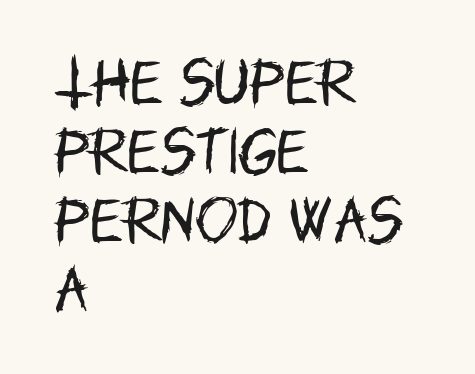
The image shows 51 px regular-weight, condensed sans-serif type, upright; set left-aligned, normal line spacing (1.35x), normal letter spacing, not underlined; low stroke contrast and a large x-height.
